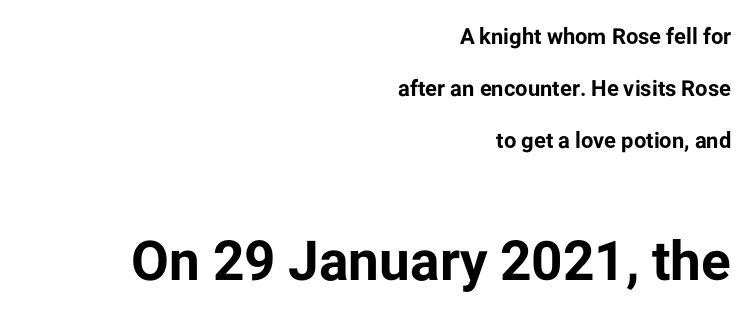
The image shows 55 px bold sans-serif type, upright; set right-aligned, loose line spacing (2.37x), normal letter spacing, not underlined; the second (bottom) block is 2.5x larger; low stroke contrast and a medium x-height.
